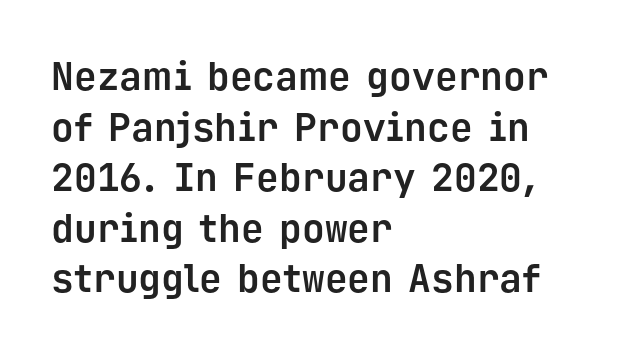
{"serif": "no", "italic": "no", "bold": "yes", "weight": "bold", "width": "normal", "stroke_contrast": "low", "x_height": "medium", "monospaced": "yes", "underline": "no", "align": "left", "line_spacing": "normal", "line_spacing_ratio": 1.33, "letter_spacing": "normal", "letter_spacing_em": 0.0, "glyph_px": 38}
